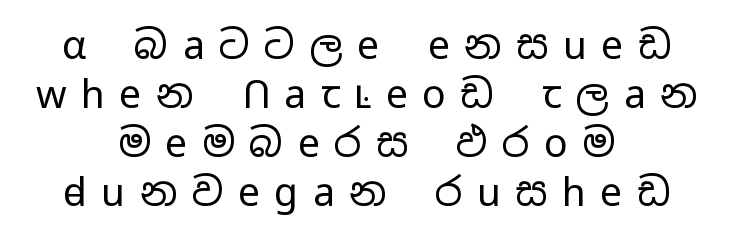
{"serif": "no", "italic": "no", "bold": "no", "weight": "regular", "width": "wide", "stroke_contrast": "low", "x_height": "medium", "monospaced": "no", "underline": "no", "align": "center", "line_spacing": "normal", "line_spacing_ratio": 1.26, "letter_spacing": "wide", "letter_spacing_em": 0.37, "glyph_px": 39}
